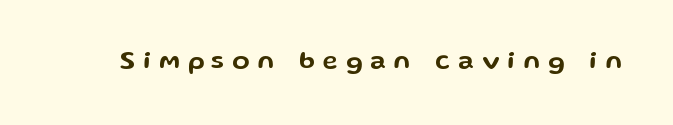
Q: Is the text italic (slanted)? A: No, it is upright.
Q: Is the text underlined? A: No.
Q: Is the spacing between letters normal or unusually wide? A: Unusually wide.
